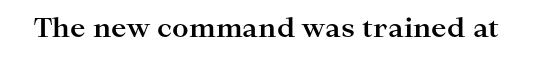
The image shows 26 px bold type, upright; set normal letter spacing, not underlined.
